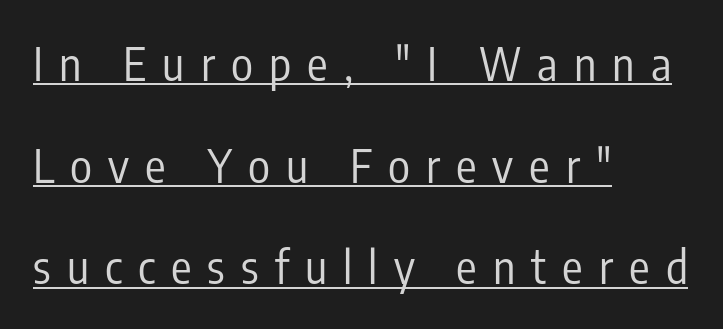
{"serif": "no", "italic": "no", "bold": "no", "weight": "regular", "width": "condensed", "stroke_contrast": "low", "x_height": "medium", "monospaced": "no", "underline": "yes", "align": "left", "line_spacing": "loose", "line_spacing_ratio": 2.21, "letter_spacing": "wide", "letter_spacing_em": 0.35, "glyph_px": 46}
